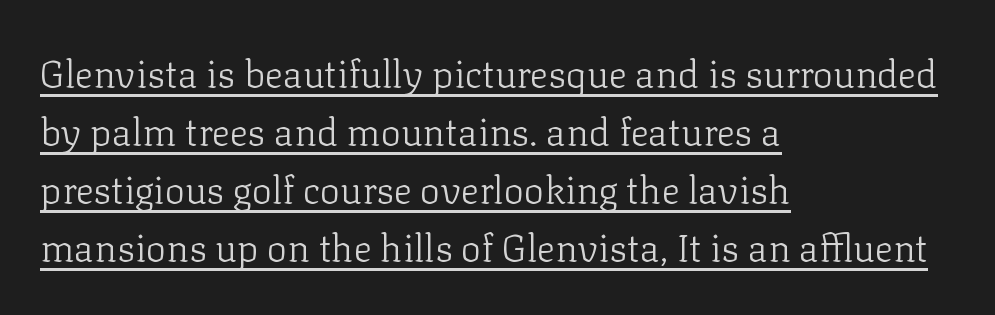
{"serif": "yes", "italic": "no", "bold": "no", "weight": "light", "width": "normal", "stroke_contrast": "low", "x_height": "medium", "monospaced": "no", "underline": "yes", "align": "left", "line_spacing": "normal", "line_spacing_ratio": 1.53, "letter_spacing": "normal", "letter_spacing_em": 0.0, "glyph_px": 38}
